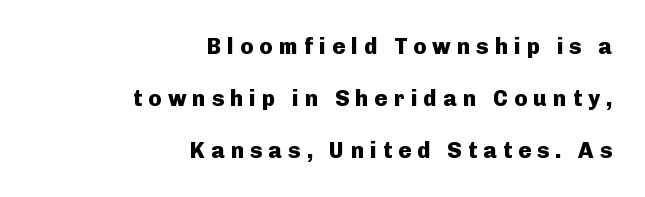
The image shows 22 px bold type, upright; set right-aligned, loose line spacing (2.36x), unusually wide letter spacing (+0.28 em), not underlined.
